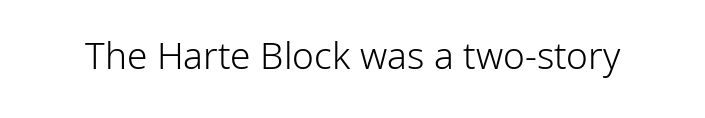
The image shows 37 px light sans-serif type, upright; set normal letter spacing, not underlined; low stroke contrast and a medium x-height.
